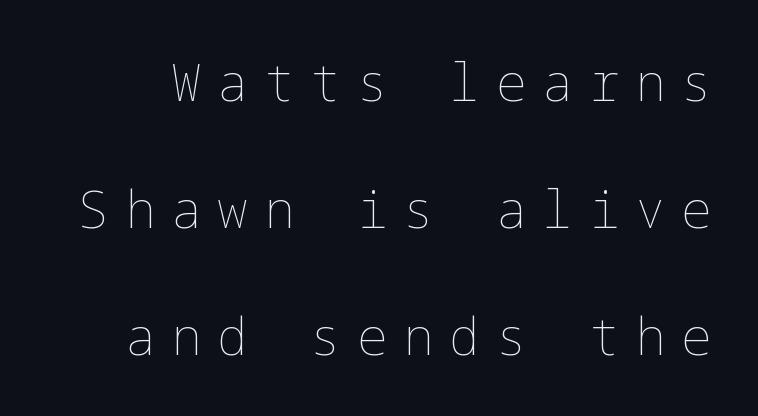
{"italic": "no", "bold": "no", "weight": "thin", "width": "normal", "stroke_contrast": "low", "x_height": "medium", "underline": "no", "line_spacing": "loose", "line_spacing_ratio": 2.49, "letter_spacing": "wide", "letter_spacing_em": 0.31, "glyph_px": 51}
